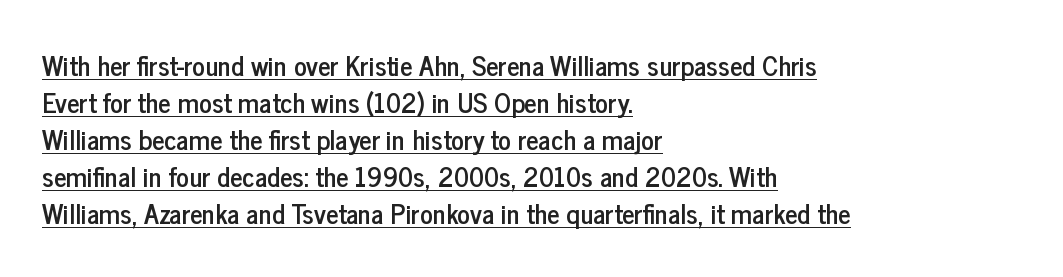
Q: Is the text italic (slanted)? A: No, it is upright.
Q: Is the text underlined? A: Yes.
Q: How is the paragraph aligned? A: Left-aligned.
Q: Is the spacing between letters normal or unusually wide? A: Normal.
Q: Is the spacing between lines tight, normal or loose? A: Normal.
